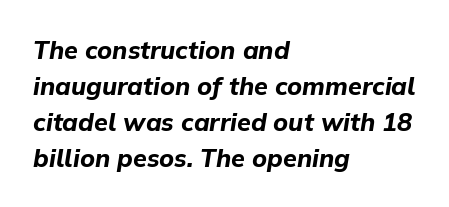
The image shows 25 px bold type, italic (leaning right); set left-aligned, normal line spacing (1.44x), normal letter spacing, not underlined.
